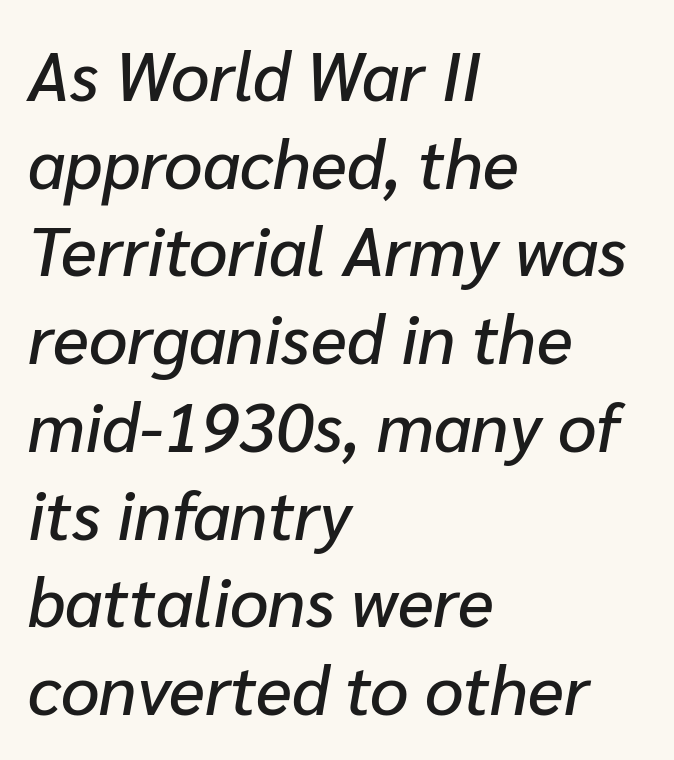
Bare-footed words on every line. Each letter keeps its own natural width here, so spacing adapts to shape. One-word summary of the alignment: left. Posture: slanted. Inter-character spacing is left at the font's built-in metrics. Interline gaps are of average width in this sample.
